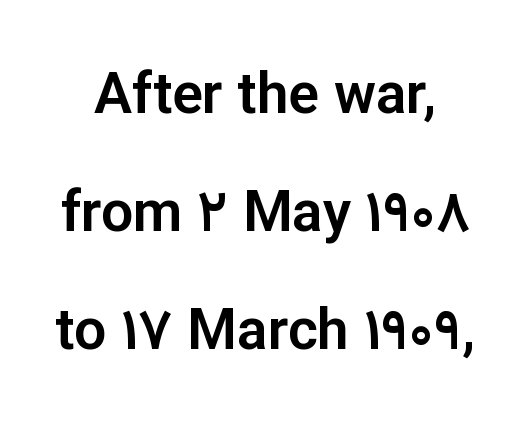
Q: Is the text italic (slanted)? A: No, it is upright.
Q: Is the typeface a serif or a sans-serif typeface? A: Sans-serif.
Q: Is the text underlined? A: No.
Q: How is the paragraph aligned? A: Centered.
Q: Is the spacing between letters normal or unusually wide? A: Normal.
Q: Is the spacing between lines tight, normal or loose? A: Loose.
Q: Width (condensed, normal, or wide)? A: Normal.
Q: Stroke contrast? A: Low.
Q: x-height? A: Medium.
Q: Monospaced? A: No.
